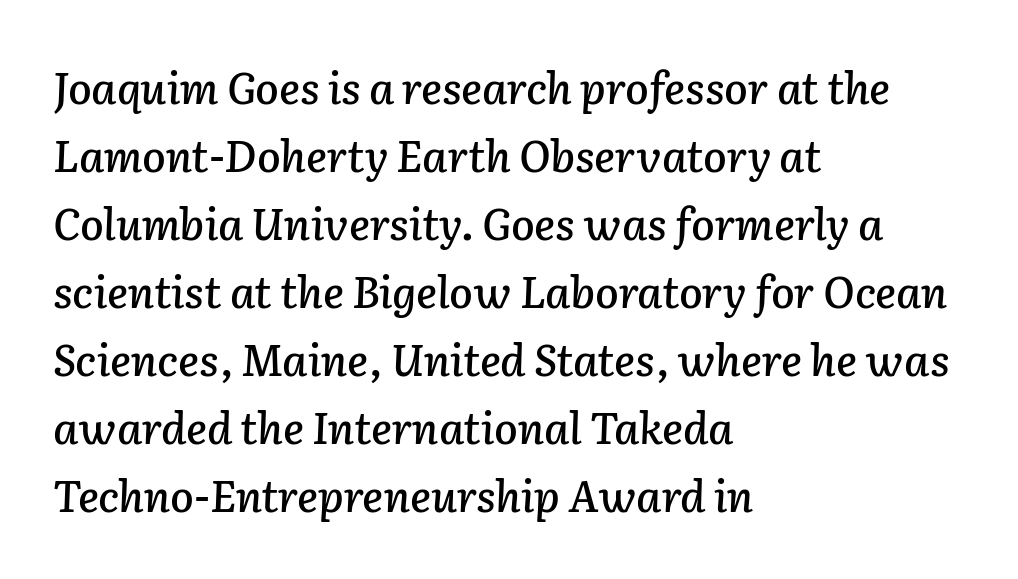
The image shows 43 px text type, italic (leaning right); set left-aligned, normal line spacing (1.58x), normal letter spacing, not underlined; low stroke contrast and a medium x-height.
